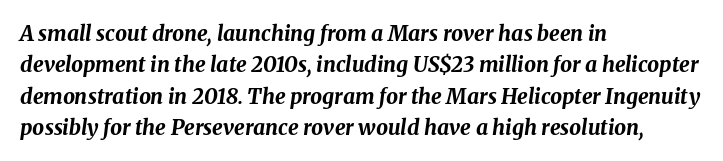
Line beginnings align vertically; line endings do not. How would I describe the line gaps? Plain and ordinary. Compared with typical body copy, the letter spacing here is the same. Notice how the stems are inclined rather than vertical — that's the hallmark of italics. The baseline area is clear.
